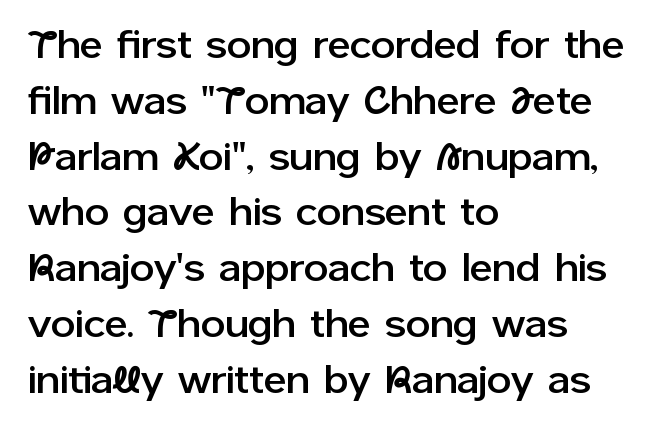
{"serif": "no", "italic": "no", "width": "normal", "stroke_contrast": "low", "x_height": "medium", "monospaced": "no", "underline": "no", "align": "left", "line_spacing": "normal", "line_spacing_ratio": 1.43, "letter_spacing": "normal", "letter_spacing_em": 0.0, "glyph_px": 39}
